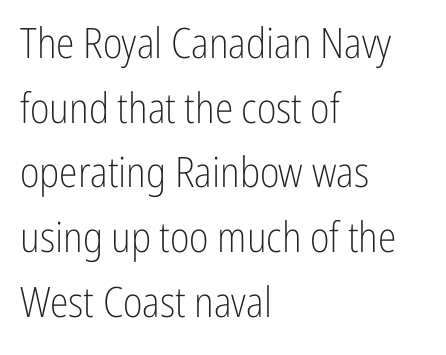
You can tell it's not italic because the verticals are truly vertical. Lines of text with bare space underneath. These lines stack with their left ends in a neat column. Do the characters align in a grid? No, the font is proportional.
